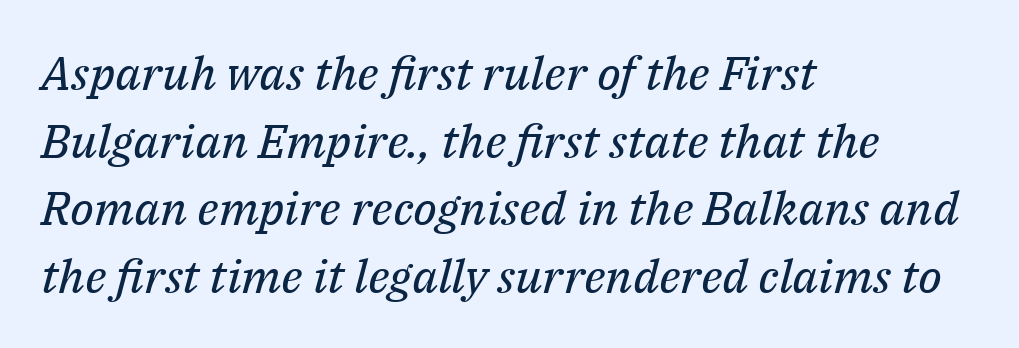
The image shows 47 px regular-weight serif type, italic (leaning right); set left-aligned, normal line spacing (1.44x), normal letter spacing, not underlined; medium stroke contrast and a medium x-height.
